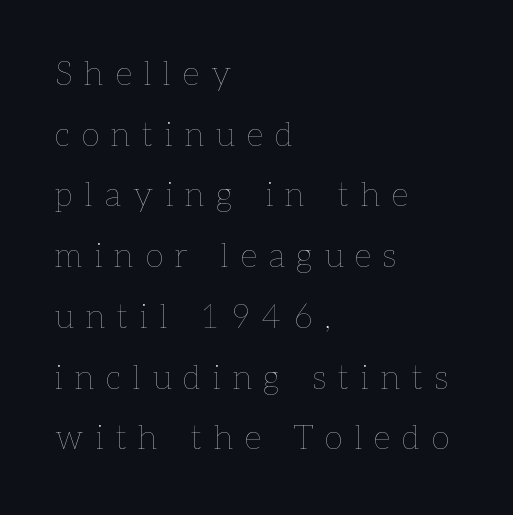
The compositor pushed each line to the left boundary. Decoration check: the copy has no underline. This sample has the flowing, uneven cadence of proportional lettering. When letters stand straight like this, we call the style roman or upright. On a weight scale, this lands at 450 or below. The face used here is rendered with a markedly widened letterfit.
